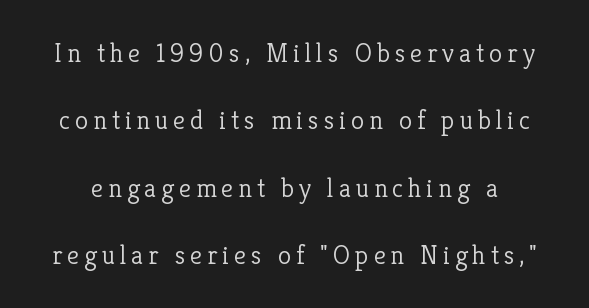
The image shows 27 px text type, upright; set loose line spacing (2.5x), not underlined.
